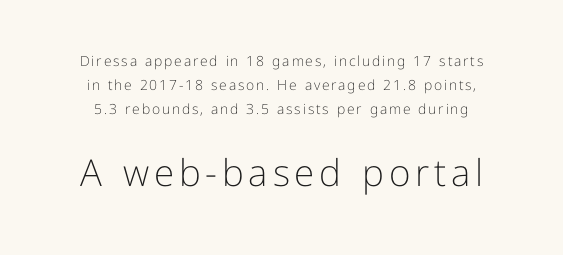
The face used here is a sans, in the tradition of grotesques and geometrics. The face used here is proportionally spaced, like ordinary book or web type. The more generous point size was reserved for the lower chunk. Descenders hang freely into open space. The specimen reads as upright at a glance. Is the type heavy? It reads as light-to-regular instead.
